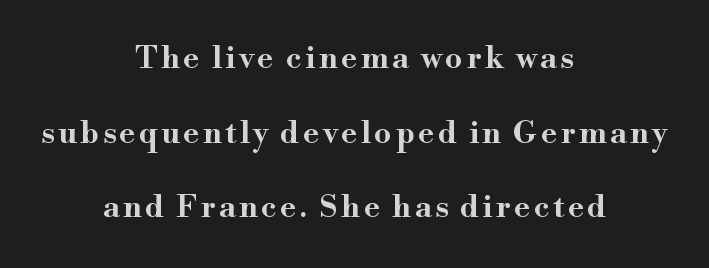
Q: Is the text italic (slanted)? A: No, it is upright.
Q: Is the typeface a serif or a sans-serif typeface? A: Serif.
Q: Is the text underlined? A: No.
Q: How is the paragraph aligned? A: Centered.
Q: Is the spacing between lines tight, normal or loose? A: Loose.
Q: Width (condensed, normal, or wide)? A: Wide.
Q: Stroke contrast? A: High.
Q: x-height? A: Small.
Q: Monospaced? A: No.
